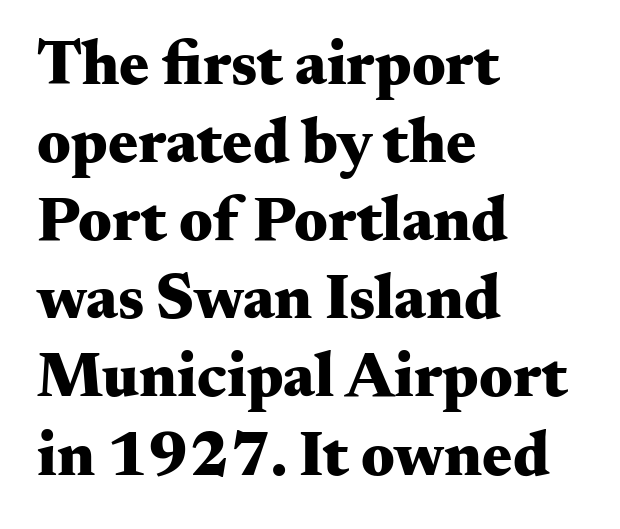
Rendered with straight, roman letterforms. The ragged edge is on the right, which tells us the setting is flush left. Default kerning and tracking; the words read as compact shapes. The glyphs have the mass of a bold cut. This sample has the flowing, uneven cadence of proportional lettering. Rule under the text: the space is simply empty.
